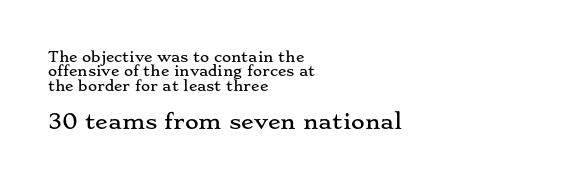
The face used here is rendered with its standard letterfit. Plain, unruled lines of type. These lines huddle together more closely than default settings would place them. This is roman type, the default non-slanted kind. Which margin do the lines hug? The left one — the right edge is uneven.
